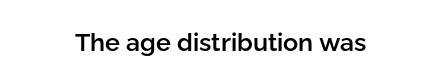
The image shows 25 px text type, upright; set normal letter spacing, not underlined.
